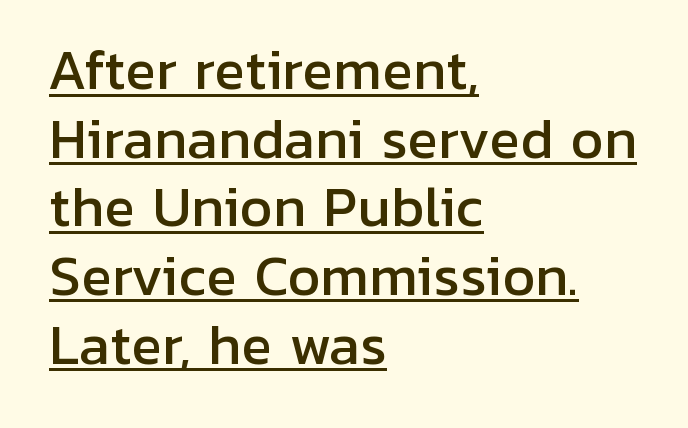
The image shows 52 px sans-serif type, upright; set left-aligned, normal line spacing (1.32x), normal letter spacing, underlined; low stroke contrast and a medium x-height.
